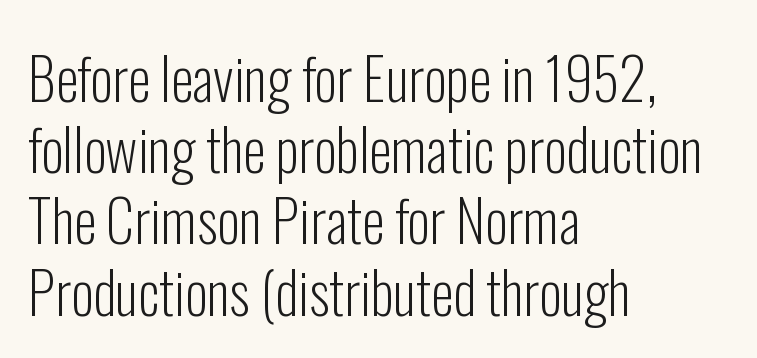
{"serif": "no", "italic": "no", "bold": "no", "weight": "light", "width": "condensed", "stroke_contrast": "low", "x_height": "medium", "monospaced": "no", "underline": "no", "align": "left", "line_spacing": "normal", "line_spacing_ratio": 1.25, "letter_spacing": "normal", "letter_spacing_em": 0.0, "glyph_px": 57}
